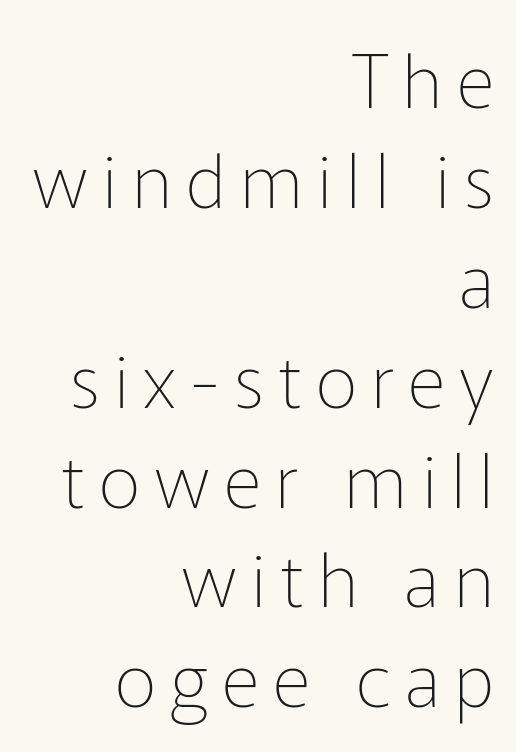
Q: Is the text bold? A: No.
Q: Is the text italic (slanted)? A: No, it is upright.
Q: Is the typeface a serif or a sans-serif typeface? A: Sans-serif.
Q: Is the text underlined? A: No.
Q: How is the paragraph aligned? A: Right-aligned.
Q: Is the spacing between lines tight, normal or loose? A: Normal.
Q: Width (condensed, normal, or wide)? A: Normal.
Q: Stroke contrast? A: Low.
Q: x-height? A: Medium.
Q: Monospaced? A: No.
